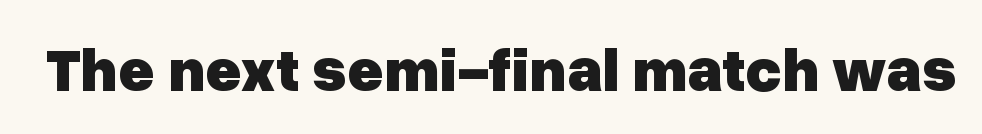
Q: Is the text bold? A: Yes.
Q: Is the text italic (slanted)? A: No, it is upright.
Q: Is the typeface a serif or a sans-serif typeface? A: Sans-serif.
Q: Is the text underlined? A: No.
Q: Is the spacing between letters normal or unusually wide? A: Normal.
Q: Width (condensed, normal, or wide)? A: Normal.
Q: Stroke contrast? A: Low.
Q: x-height? A: Medium.
Q: Monospaced? A: No.
